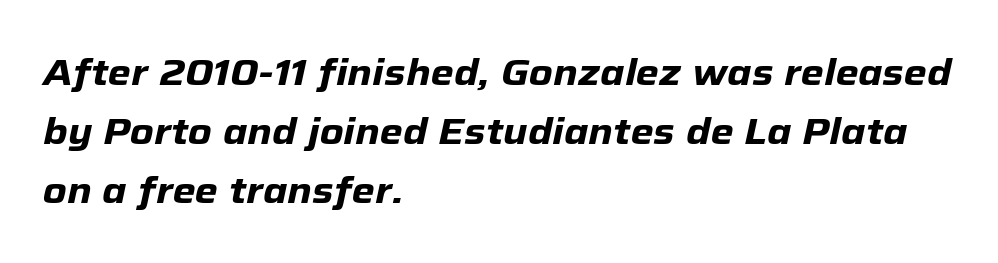
Q: Is the text bold? A: Yes.
Q: Is the text italic (slanted)? A: Yes, it leans right by about 12 degrees.
Q: Is the text underlined? A: No.
Q: How is the paragraph aligned? A: Left-aligned.
Q: Is the spacing between letters normal or unusually wide? A: Normal.
Q: Is the spacing between lines tight, normal or loose? A: Normal.
Q: Width (condensed, normal, or wide)? A: Normal.
Q: Stroke contrast? A: Low.
Q: x-height? A: Medium.
Q: Monospaced? A: No.
